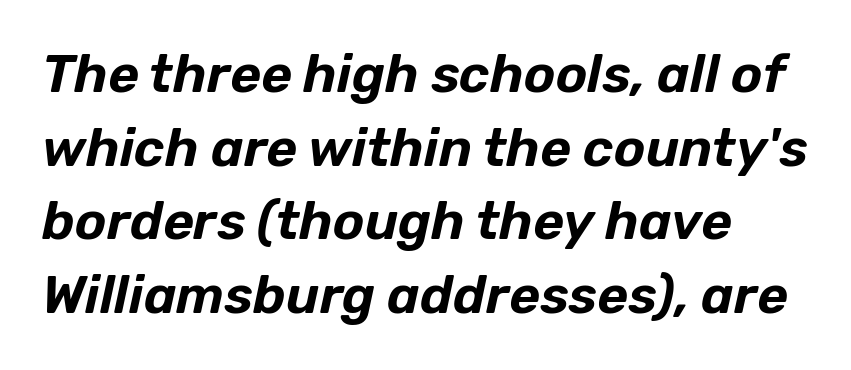
Q: Is the text italic (slanted)? A: Yes, it leans right by about 12 degrees.
Q: Is the text underlined? A: No.
Q: How is the paragraph aligned? A: Left-aligned.
Q: Is the spacing between letters normal or unusually wide? A: Normal.
Q: Is the spacing between lines tight, normal or loose? A: Normal.
Q: Width (condensed, normal, or wide)? A: Normal.
Q: Stroke contrast? A: Low.
Q: x-height? A: Medium.
Q: Monospaced? A: No.
